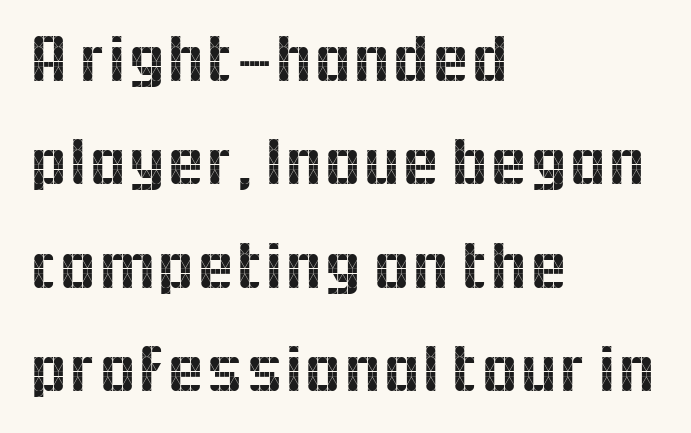
You could not count columns in this text — the font is proportionally spaced. The lettering holds an erect, upright posture throughout. The passage shown stacks its lines at a standard gap. Underline: absent. Is the letter spacing exaggerated? No — it looks like the ordinary default. Horizontal alignment here is leftward, the default for most running prose.
